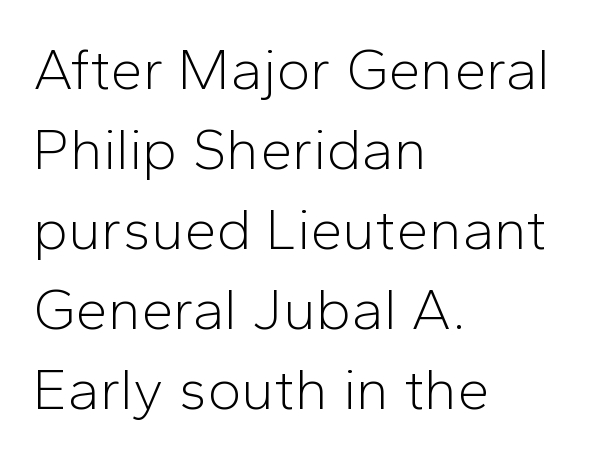
Q: Is the text bold? A: No.
Q: Is the text italic (slanted)? A: No, it is upright.
Q: Is the typeface a serif or a sans-serif typeface? A: Sans-serif.
Q: Is the text underlined? A: No.
Q: How is the paragraph aligned? A: Left-aligned.
Q: Is the spacing between letters normal or unusually wide? A: Normal.
Q: Is the spacing between lines tight, normal or loose? A: Normal.
Q: Width (condensed, normal, or wide)? A: Normal.
Q: Stroke contrast? A: Low.
Q: x-height? A: Medium.
Q: Monospaced? A: No.
